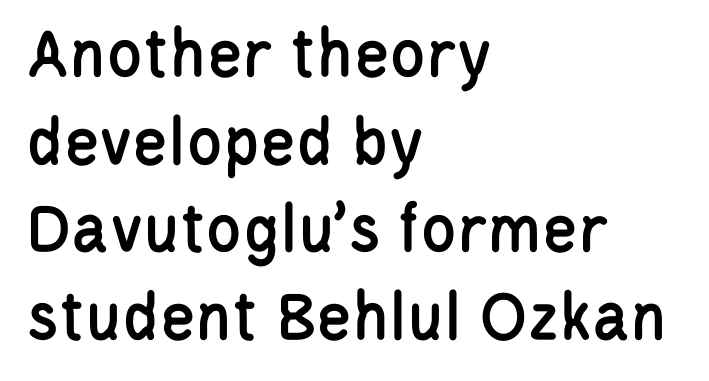
Q: Is the text italic (slanted)? A: No, it is upright.
Q: Is the typeface a serif or a sans-serif typeface? A: Sans-serif.
Q: Is the text underlined? A: No.
Q: How is the paragraph aligned? A: Left-aligned.
Q: Is the spacing between letters normal or unusually wide? A: Normal.
Q: Width (condensed, normal, or wide)? A: Condensed.
Q: Stroke contrast? A: Low.
Q: x-height? A: Large.
Q: Monospaced? A: No.
